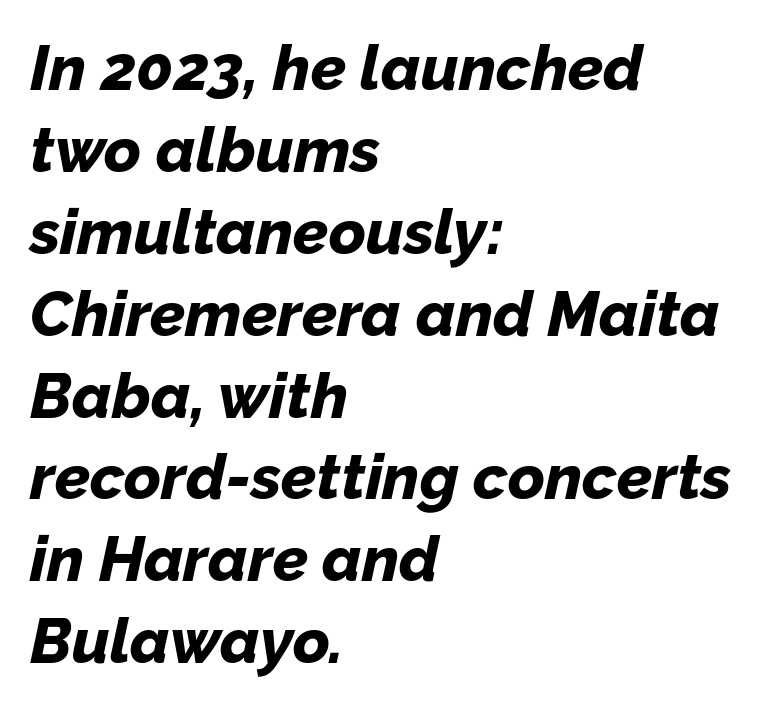
Evenly set lines give the paragraph a standard silhouette. Looks like regular typesetting: each glyph gets only the width it needs. The face used here has the dense, thick strokes of a bold. Yep, that's italic — everything's leaning.
